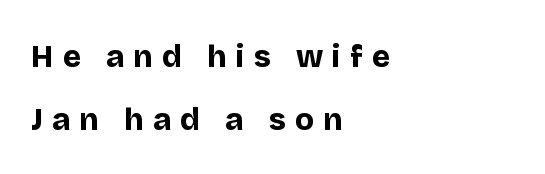
Q: Is the text bold? A: Yes.
Q: Is the text italic (slanted)? A: No, it is upright.
Q: Is the typeface a serif or a sans-serif typeface? A: Sans-serif.
Q: Is the text underlined? A: No.
Q: How is the paragraph aligned? A: Left-aligned.
Q: Is the spacing between letters normal or unusually wide? A: Unusually wide.
Q: Is the spacing between lines tight, normal or loose? A: Loose.
Q: Width (condensed, normal, or wide)? A: Normal.
Q: Stroke contrast? A: Low.
Q: x-height? A: Large.
Q: Monospaced? A: No.
